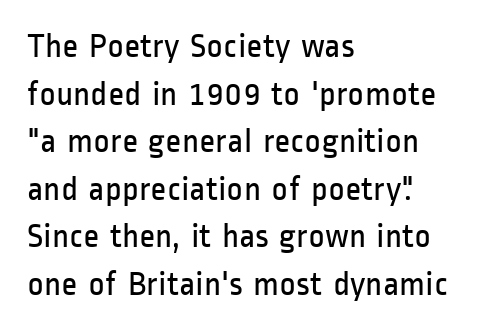
The image shows 35 px regular-weight, condensed sans-serif type, upright; set left-aligned, normal line spacing (1.36x), normal letter spacing, not underlined; low stroke contrast and a medium x-height.
